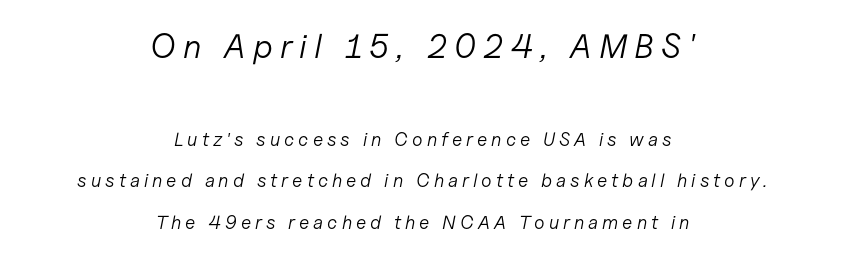
The block of text is sparse from top to bottom, with ample space between rows. The glyphs are unaccompanied by any horizontal stroke below them. The rendering uses natural spacing where letterforms have individual widths. The rendering shrinks the type as you move from the upper chunk to the lower.
